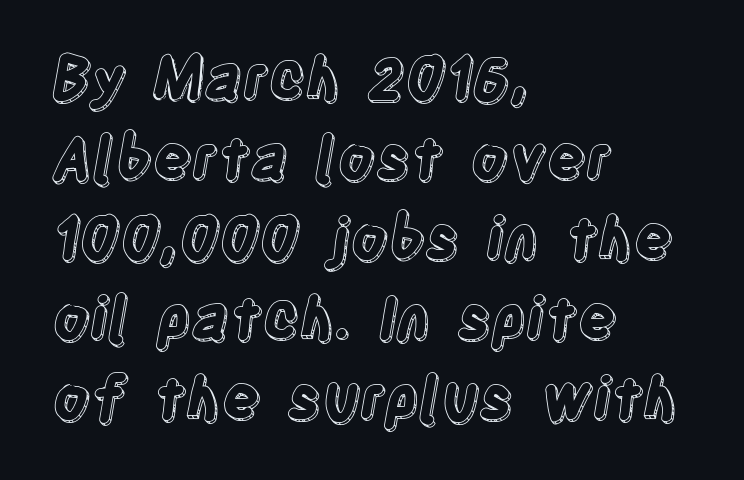
The image shows 58 px condensed type; set left-aligned, normal line spacing (1.38x), normal letter spacing, not underlined; a large x-height.
